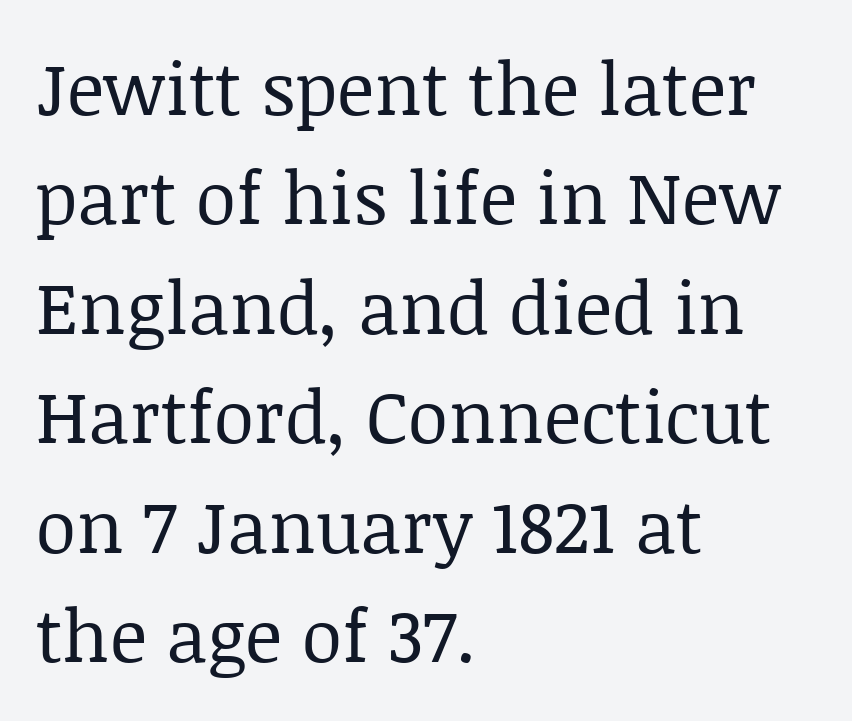
Q: Is the text bold? A: No.
Q: Is the text italic (slanted)? A: No, it is upright.
Q: Is the typeface a serif or a sans-serif typeface? A: Serif.
Q: Is the text underlined? A: No.
Q: How is the paragraph aligned? A: Left-aligned.
Q: Is the spacing between letters normal or unusually wide? A: Normal.
Q: Is the spacing between lines tight, normal or loose? A: Normal.
Q: Width (condensed, normal, or wide)? A: Normal.
Q: Stroke contrast? A: Low.
Q: x-height? A: Large.
Q: Monospaced? A: No.
